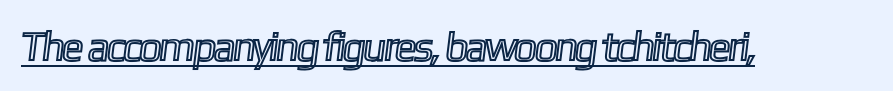
Q: Is the text underlined? A: Yes.
Q: Is the spacing between letters normal or unusually wide? A: Normal.
Q: Width (condensed, normal, or wide)? A: Condensed.
Q: x-height? A: Medium.
Q: Monospaced? A: No.
